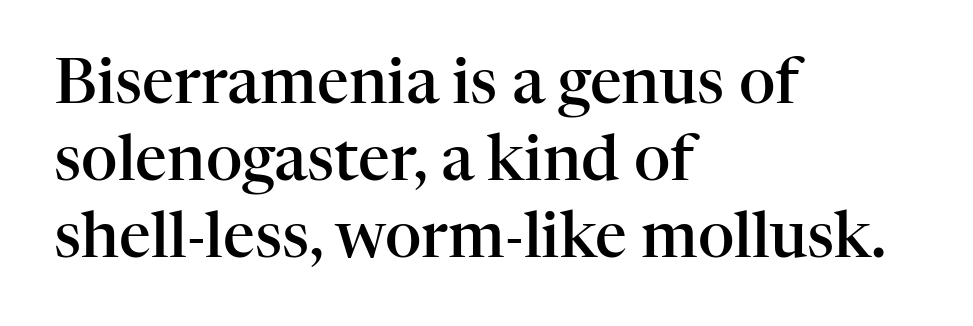
{"serif": "yes", "italic": "no", "bold": "semi", "weight": "semibold", "width": "normal", "stroke_contrast": "high", "x_height": "medium", "monospaced": "no", "underline": "no", "align": "left", "line_spacing_ratio": 1.22, "letter_spacing": "normal", "letter_spacing_em": 0.0, "glyph_px": 63}
